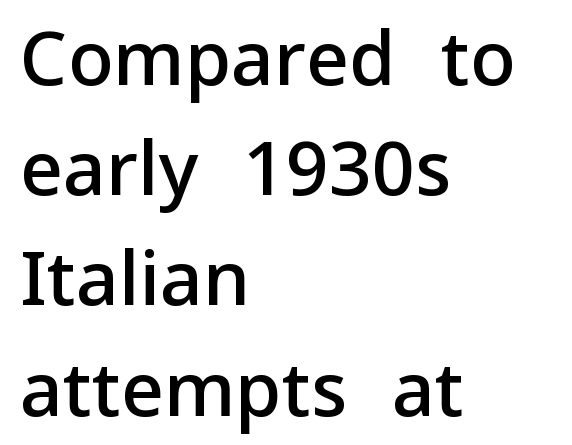
{"serif": "no", "italic": "no", "bold": "semi", "weight": "semibold", "width": "normal", "stroke_contrast": "low", "x_height": "medium", "monospaced": "no", "underline": "no", "align": "left", "line_spacing": "normal", "line_spacing_ratio": 1.47, "letter_spacing": "normal", "letter_spacing_em": 0.0, "glyph_px": 75}
